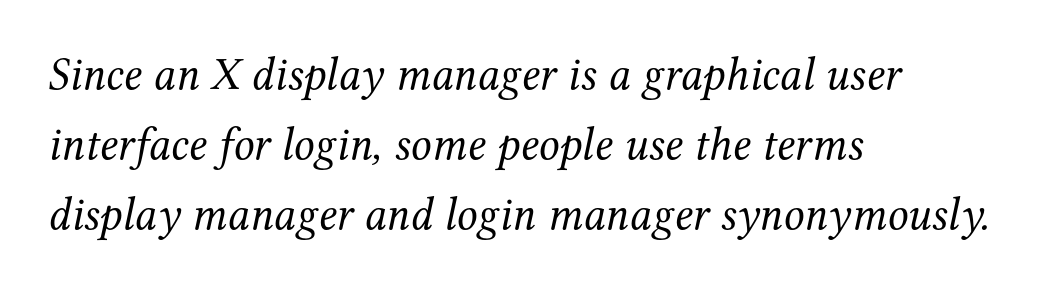
Unmarked baselines from the first word to the last. Look at the tracking — it's just the regular setting, nothing added. Regarding serifs, this sample has them. This is oblique type, the kind used for emphasis or titles. Here the designer chose a conventional face with non-uniform glyph widths.
